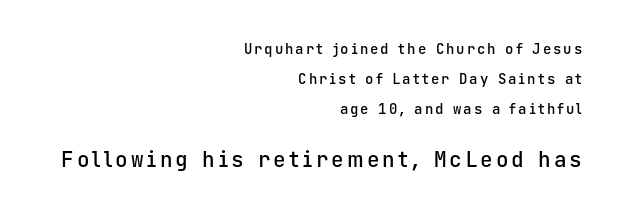
Q: Is the text bold? A: Semi-bold.
Q: Is the text italic (slanted)? A: No, it is upright.
Q: Is the text underlined? A: No.
Q: How is the paragraph aligned? A: Right-aligned.
Q: Is the spacing between lines tight, normal or loose? A: Loose.
Q: Which block of text is set in a larger size, the first (top) or the second (bottom)? A: The second (bottom) one.
